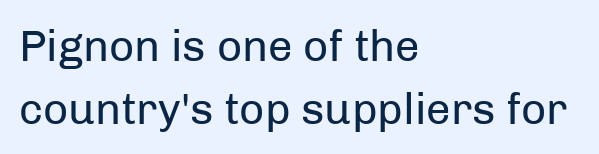
{"serif": "no", "italic": "no", "bold": "no", "weight": "regular", "width": "normal", "stroke_contrast": "low", "x_height": "medium", "monospaced": "no", "underline": "no", "align": "left", "line_spacing": "normal", "line_spacing_ratio": 1.43, "letter_spacing": "normal", "letter_spacing_em": 0.0, "glyph_px": 44}
